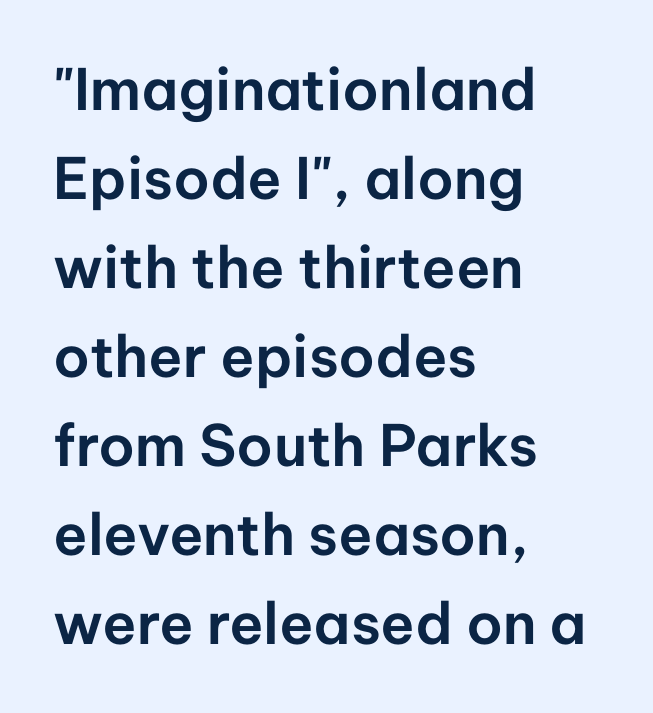
The image shows 57 px sans-serif type, upright; set left-aligned, normal line spacing (1.56x), normal letter spacing, not underlined; low stroke contrast and a medium x-height.
